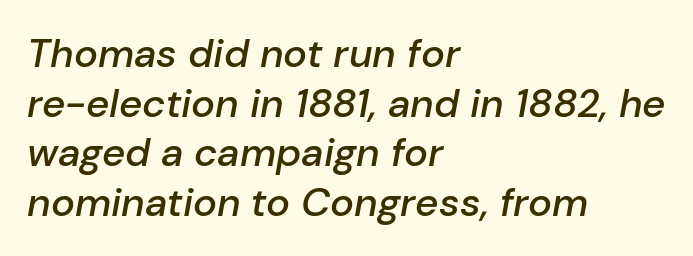
Q: Is the text bold? A: Semi-bold.
Q: Is the text italic (slanted)? A: Yes, it leans right by about 10 degrees.
Q: Is the text underlined? A: No.
Q: How is the paragraph aligned? A: Left-aligned.
Q: Is the spacing between letters normal or unusually wide? A: Normal.
Q: Width (condensed, normal, or wide)? A: Normal.
Q: Stroke contrast? A: Low.
Q: x-height? A: Medium.
Q: Monospaced? A: No.
